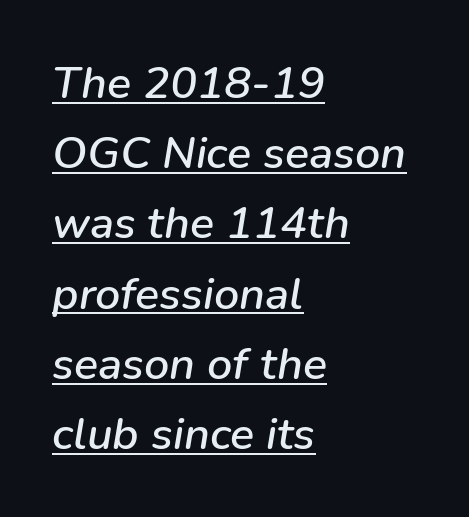
Q: Is the text italic (slanted)? A: Yes, it leans right by about 9 degrees.
Q: Is the text underlined? A: Yes.
Q: How is the paragraph aligned? A: Left-aligned.
Q: Is the spacing between letters normal or unusually wide? A: Normal.
Q: Is the spacing between lines tight, normal or loose? A: Normal.
Q: Width (condensed, normal, or wide)? A: Normal.
Q: Stroke contrast? A: Low.
Q: x-height? A: Medium.
Q: Monospaced? A: No.
